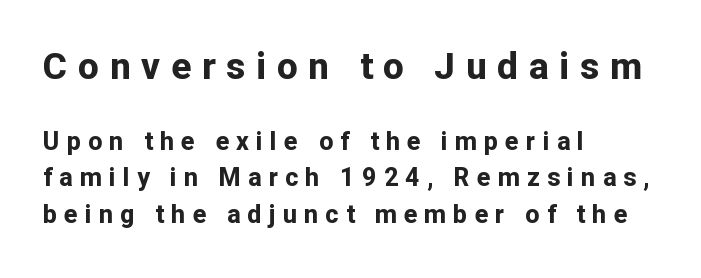
The compositor pushed each line to the left boundary. Proportional: the letters do not fall into vertical columns. Notice how the stems are strictly vertical — no italics here. To sum up the face: it is a sans, with no serifs. The designer left line spacing at the default.
